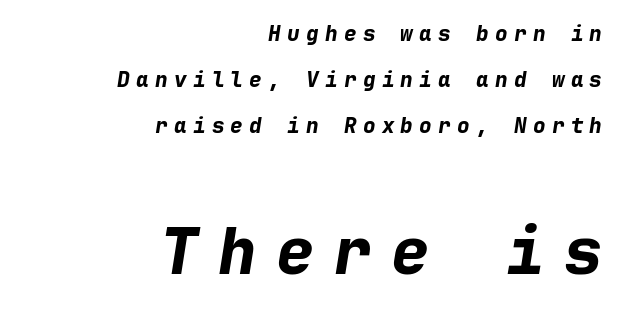
The image shows 64 px bold type, italic (leaning right), monospaced; set right-aligned, loose line spacing (2.18x), unusually wide letter spacing (+0.3 em), not underlined; the second (bottom) block is 3.05x larger; low stroke contrast and a medium x-height.
